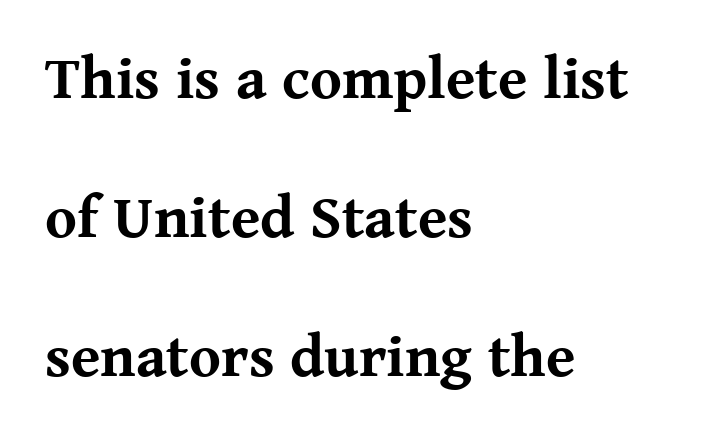
{"serif": "yes", "italic": "no", "bold": "yes", "weight": "bold", "width": "normal", "stroke_contrast": "medium", "x_height": "medium", "monospaced": "no", "underline": "no", "align": "left", "line_spacing": "loose", "line_spacing_ratio": 2.32, "letter_spacing": "normal", "letter_spacing_em": 0.0, "glyph_px": 60}
